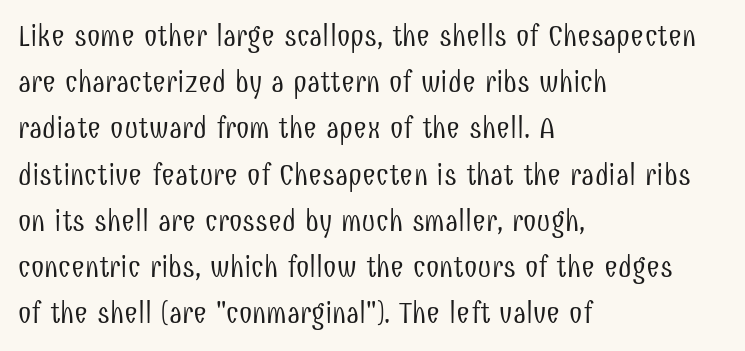
{"serif": "no", "italic": "no", "bold": "no", "weight": "light", "width": "condensed", "stroke_contrast": "low", "x_height": "medium", "monospaced": "no", "underline": "no", "align": "left", "line_spacing": "normal", "line_spacing_ratio": 1.54, "letter_spacing": "normal", "letter_spacing_em": 0.0, "glyph_px": 30}
